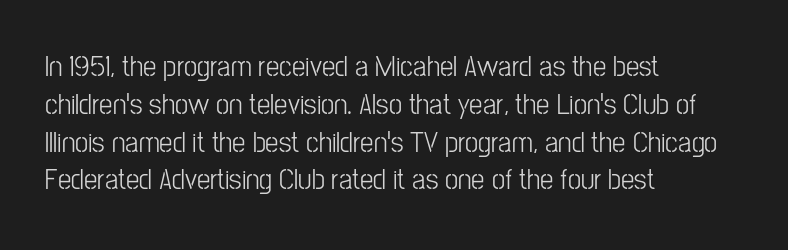
Q: Is the text bold? A: No.
Q: Is the text italic (slanted)? A: No, it is upright.
Q: Is the typeface a serif or a sans-serif typeface? A: Sans-serif.
Q: Is the text underlined? A: No.
Q: How is the paragraph aligned? A: Left-aligned.
Q: Is the spacing between letters normal or unusually wide? A: Normal.
Q: Is the spacing between lines tight, normal or loose? A: Normal.
Q: Width (condensed, normal, or wide)? A: Condensed.
Q: Stroke contrast? A: Low.
Q: x-height? A: Medium.
Q: Monospaced? A: No.
